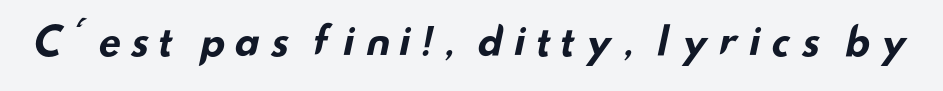
{"serif": "no", "bold": "yes", "weight": "bold", "width": "wide", "stroke_contrast": "low", "x_height": "small", "monospaced": "no", "underline": "no", "letter_spacing": "wide", "letter_spacing_em": 0.21, "glyph_px": 37}
